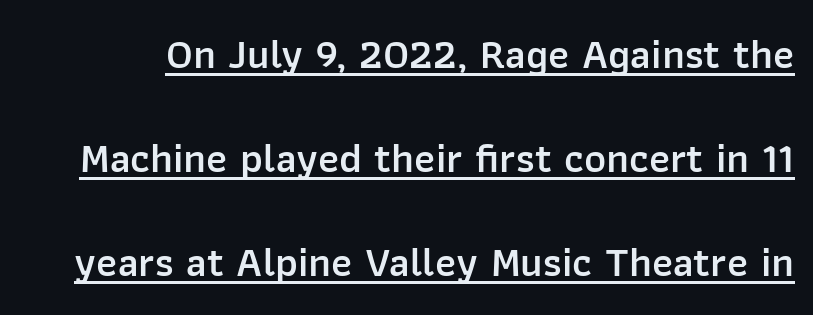
{"serif": "no", "italic": "no", "bold": "semi", "weight": "semibold", "width": "normal", "stroke_contrast": "low", "x_height": "medium", "monospaced": "no", "underline": "yes", "line_spacing": "loose", "line_spacing_ratio": 2.48, "letter_spacing": "normal", "letter_spacing_em": 0.0, "glyph_px": 42}
